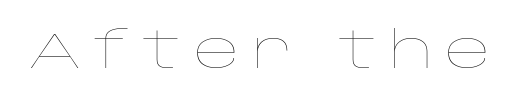
Q: Is the text bold? A: No.
Q: Is the text italic (slanted)? A: No, it is upright.
Q: Is the text underlined? A: No.
Q: Is the spacing between letters normal or unusually wide? A: Unusually wide.
Q: Width (condensed, normal, or wide)? A: Wide.
Q: Stroke contrast? A: Low.
Q: x-height? A: Large.
Q: Monospaced? A: No.
